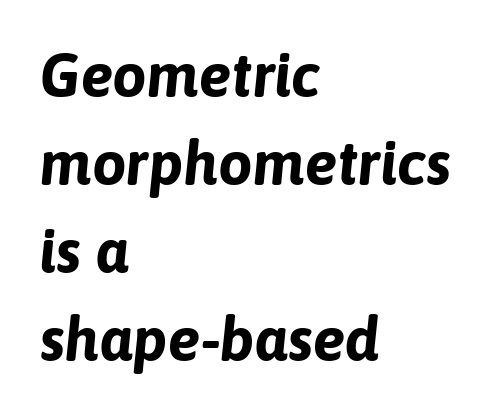
The image shows 61 px bold type, italic (leaning right); set left-aligned, normal line spacing (1.44x), normal letter spacing, not underlined; low stroke contrast and a medium x-height.
